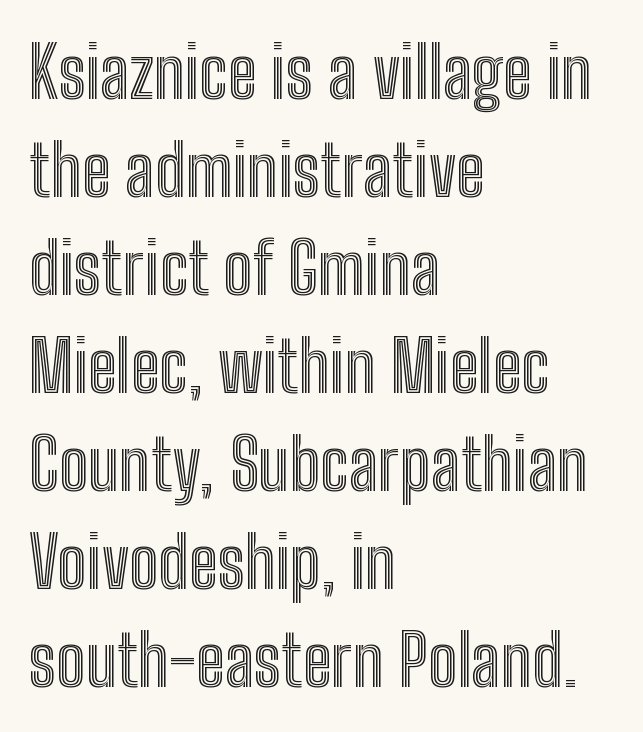
Q: Is the text italic (slanted)? A: No, it is upright.
Q: Is the text underlined? A: No.
Q: How is the paragraph aligned? A: Left-aligned.
Q: Is the spacing between letters normal or unusually wide? A: Normal.
Q: Is the spacing between lines tight, normal or loose? A: Normal.
Q: Width (condensed, normal, or wide)? A: Condensed.
Q: x-height? A: Medium.
Q: Monospaced? A: No.
